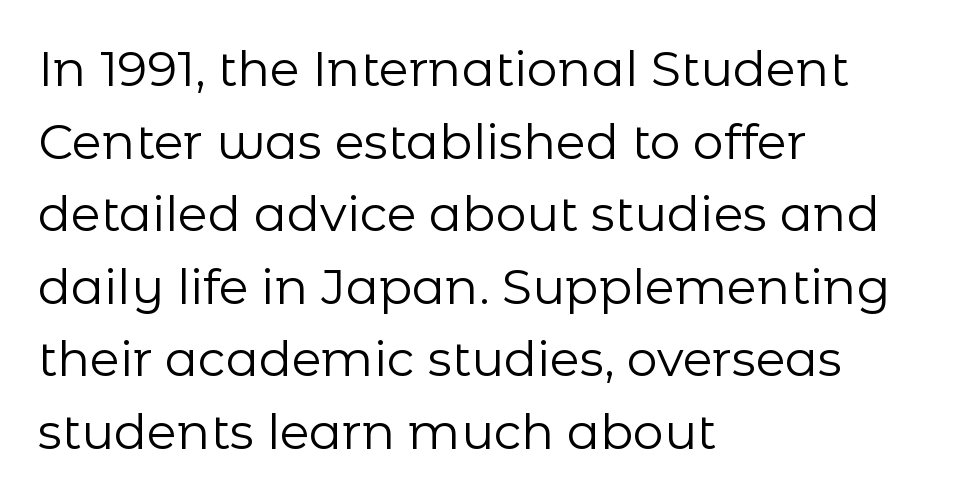
Q: Is the text bold? A: No.
Q: Is the text italic (slanted)? A: No, it is upright.
Q: Is the typeface a serif or a sans-serif typeface? A: Sans-serif.
Q: Is the text underlined? A: No.
Q: How is the paragraph aligned? A: Left-aligned.
Q: Is the spacing between letters normal or unusually wide? A: Normal.
Q: Is the spacing between lines tight, normal or loose? A: Normal.
Q: Width (condensed, normal, or wide)? A: Normal.
Q: Stroke contrast? A: Low.
Q: x-height? A: Medium.
Q: Monospaced? A: No.
